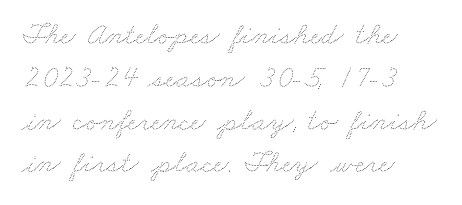
Q: Is the text bold? A: No.
Q: Is the text underlined? A: No.
Q: How is the paragraph aligned? A: Left-aligned.
Q: Is the spacing between letters normal or unusually wide? A: Normal.
Q: Is the spacing between lines tight, normal or loose? A: Normal.
Q: Width (condensed, normal, or wide)? A: Wide.
Q: Stroke contrast? A: Medium.
Q: x-height? A: Small.
Q: Monospaced? A: No.
